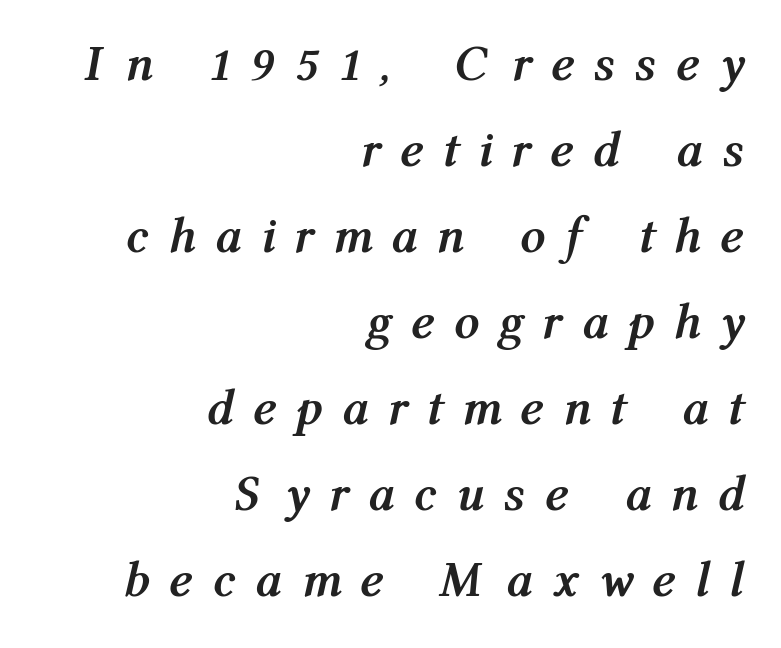
The image shows 50 px semibold, condensed type, italic (leaning right); set right-aligned, line spacing 1.72x, unusually wide letter spacing (+0.49 em), not underlined; medium stroke contrast and a medium x-height.
